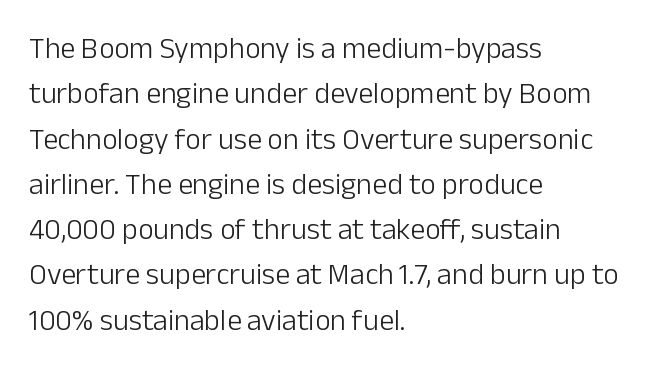
The image shows 30 px light sans-serif type, upright; set left-aligned, normal line spacing (1.51x), normal letter spacing, not underlined; low stroke contrast and a medium x-height.
